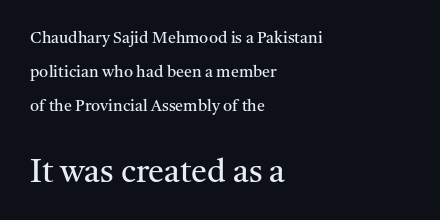
The image shows 32 px regular-weight serif type, upright; set left-aligned, loose line spacing (2.11x), normal letter spacing, not underlined; the second (bottom) block is 2.0x larger; medium stroke contrast and a medium x-height.
